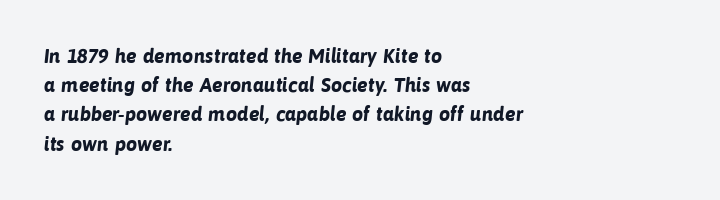
Q: Is the text bold? A: Yes.
Q: Is the text underlined? A: No.
Q: How is the paragraph aligned? A: Left-aligned.
Q: Is the spacing between letters normal or unusually wide? A: Normal.
Q: Is the spacing between lines tight, normal or loose? A: Normal.
